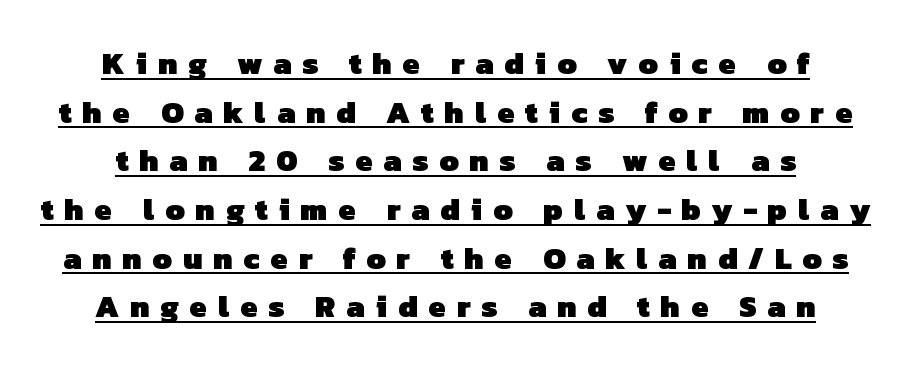
In CSS terms this would be text-align: center. The glyphs in this specimen are sans serif. Think of a printed novel: that variable character pitch is what you see here. I'd describe the lettering as bold — thick and assertive. Is the letter spacing exaggerated? Yes — the characters are pushed far apart. Interline gaps are of average width in this sample.
